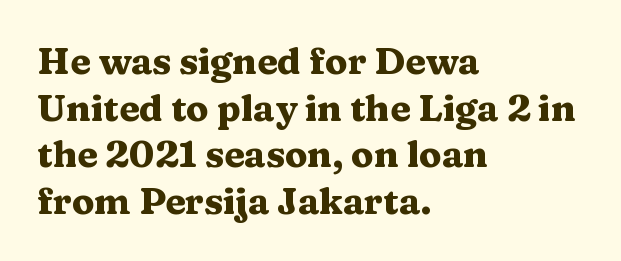
Q: Is the text bold? A: Yes.
Q: Is the text italic (slanted)? A: No, it is upright.
Q: Is the typeface a serif or a sans-serif typeface? A: Serif.
Q: Is the text underlined? A: No.
Q: How is the paragraph aligned? A: Left-aligned.
Q: Is the spacing between letters normal or unusually wide? A: Normal.
Q: Is the spacing between lines tight, normal or loose? A: Normal.
Q: Width (condensed, normal, or wide)? A: Wide.
Q: Stroke contrast? A: Medium.
Q: x-height? A: Medium.
Q: Monospaced? A: No.
